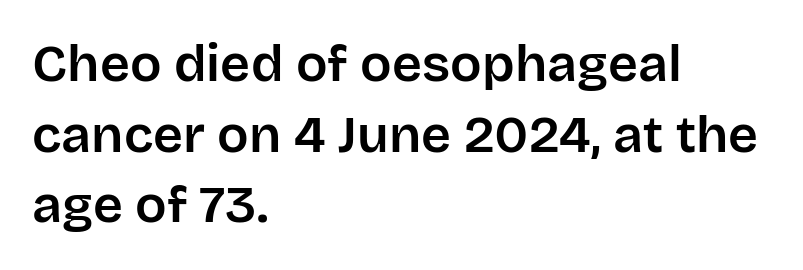
The area under the type is left untouched. The rendering uses natural spacing where letterforms have individual widths. The paragraph shown leans on its left margin. Are there feet on the stems? There aren't — it's a sans. The letters sit at their default tracking, neither squeezed nor spread. In terms of posture, this sample is upright.
